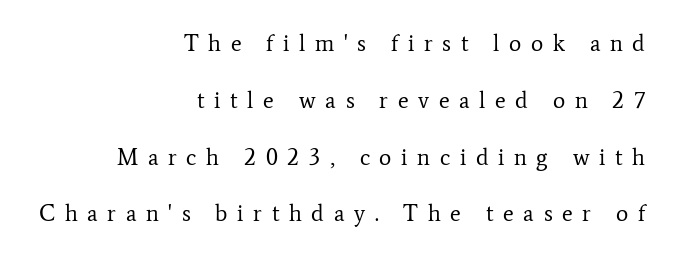
{"italic": "no", "bold": "no", "underline": "no", "align": "right", "line_spacing": "loose", "line_spacing_ratio": 2.47, "letter_spacing": "wide", "letter_spacing_em": 0.42, "glyph_px": 23}
